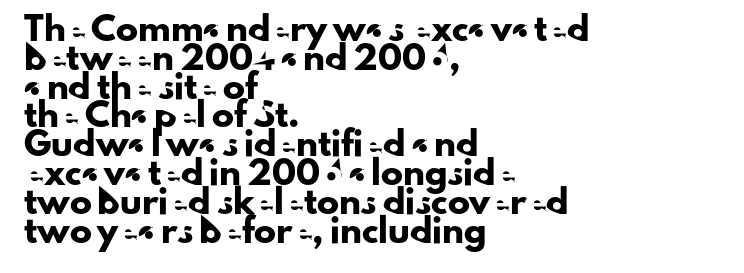
{"italic": "no", "underline": "no", "align": "left", "line_spacing": "normal", "line_spacing_ratio": 1.31, "letter_spacing": "normal", "letter_spacing_em": 0.0, "glyph_px": 22}
